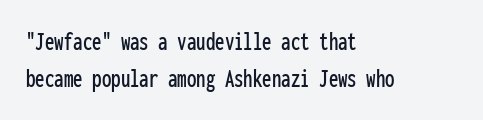
The image shows 27 px text type, upright; set left-aligned, normal line spacing (1.38x), normal letter spacing, not underlined.
